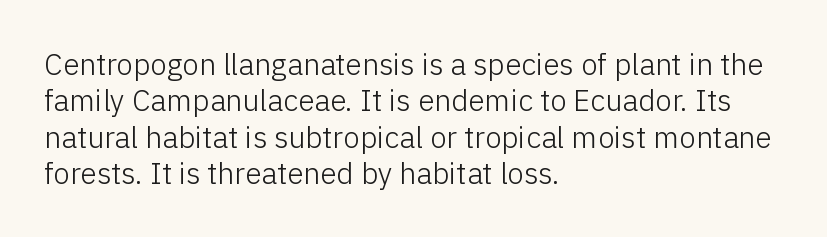
The image shows 30 px light sans-serif type, upright; set left-aligned, line spacing 1.21x, normal letter spacing, not underlined; low stroke contrast and a medium x-height.
